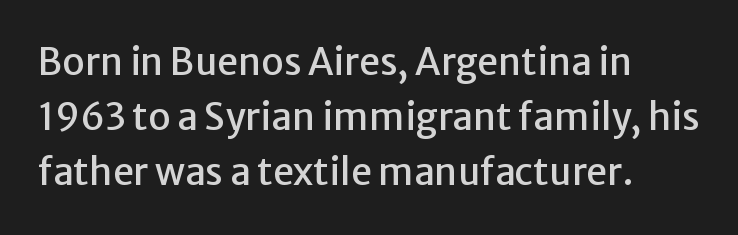
Q: Is the text italic (slanted)? A: No, it is upright.
Q: Is the typeface a serif or a sans-serif typeface? A: Sans-serif.
Q: Is the text underlined? A: No.
Q: How is the paragraph aligned? A: Left-aligned.
Q: Is the spacing between letters normal or unusually wide? A: Normal.
Q: Is the spacing between lines tight, normal or loose? A: Normal.
Q: Width (condensed, normal, or wide)? A: Normal.
Q: Stroke contrast? A: Low.
Q: x-height? A: Medium.
Q: Monospaced? A: No.
